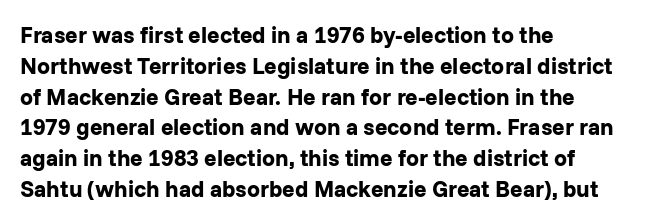
Q: Is the text bold? A: Yes.
Q: Is the text italic (slanted)? A: No, it is upright.
Q: Is the text underlined? A: No.
Q: How is the paragraph aligned? A: Left-aligned.
Q: Is the spacing between letters normal or unusually wide? A: Normal.
Q: Is the spacing between lines tight, normal or loose? A: Normal.
